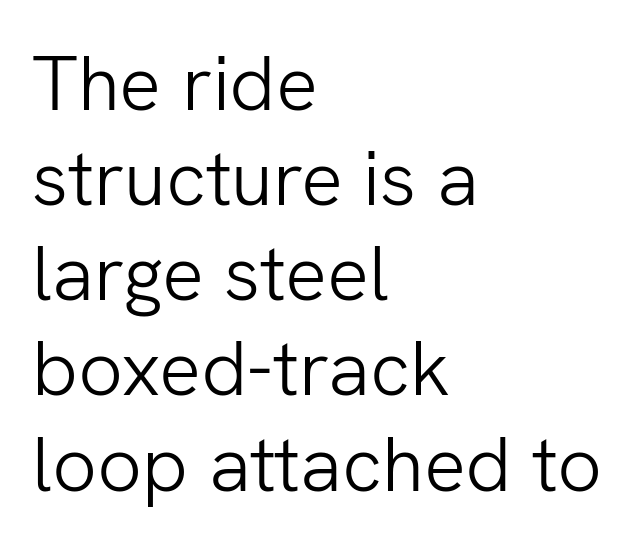
{"serif": "no", "italic": "no", "bold": "no", "weight": "light", "width": "normal", "stroke_contrast": "low", "x_height": "medium", "monospaced": "no", "underline": "no", "align": "left", "line_spacing_ratio": 1.22, "letter_spacing": "normal", "letter_spacing_em": 0.0, "glyph_px": 78}
